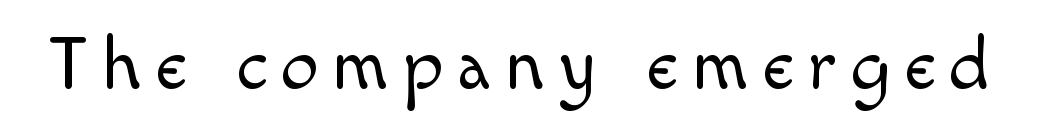
Q: Is the text bold? A: No.
Q: Is the text italic (slanted)? A: No, it is upright.
Q: Is the typeface a serif or a sans-serif typeface? A: Sans-serif.
Q: Is the text underlined? A: No.
Q: Width (condensed, normal, or wide)? A: Normal.
Q: x-height? A: Small.
Q: Monospaced? A: No.
